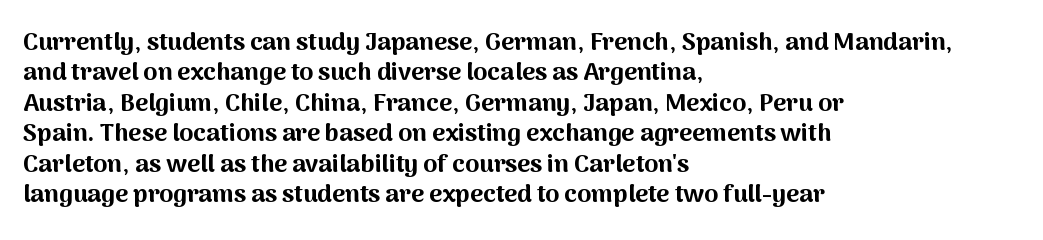
Q: Is the text bold? A: Yes.
Q: Is the text italic (slanted)? A: No, it is upright.
Q: Is the text underlined? A: No.
Q: How is the paragraph aligned? A: Left-aligned.
Q: Is the spacing between letters normal or unusually wide? A: Normal.
